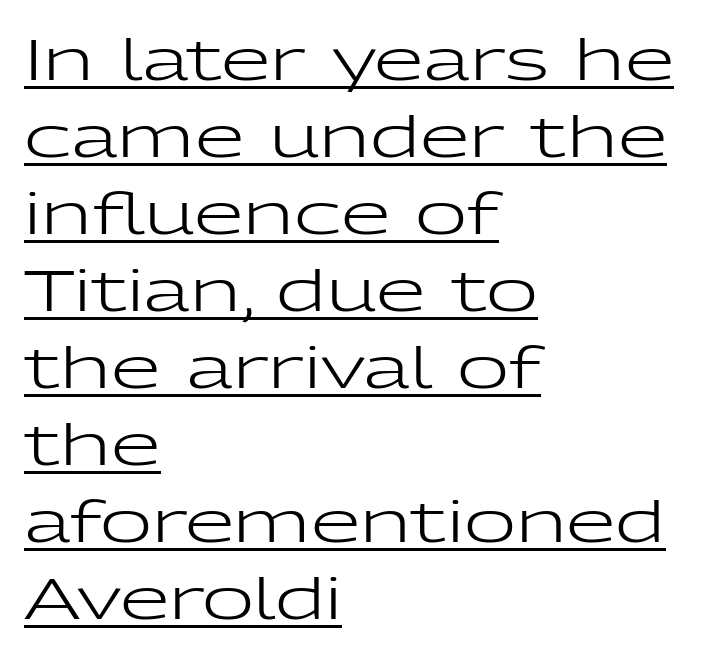
Q: Is the text bold? A: No.
Q: Is the text italic (slanted)? A: No, it is upright.
Q: Is the typeface a serif or a sans-serif typeface? A: Sans-serif.
Q: Is the text underlined? A: Yes.
Q: How is the paragraph aligned? A: Left-aligned.
Q: Is the spacing between letters normal or unusually wide? A: Normal.
Q: Is the spacing between lines tight, normal or loose? A: Normal.
Q: Width (condensed, normal, or wide)? A: Wide.
Q: Stroke contrast? A: Low.
Q: x-height? A: Medium.
Q: Monospaced? A: No.
